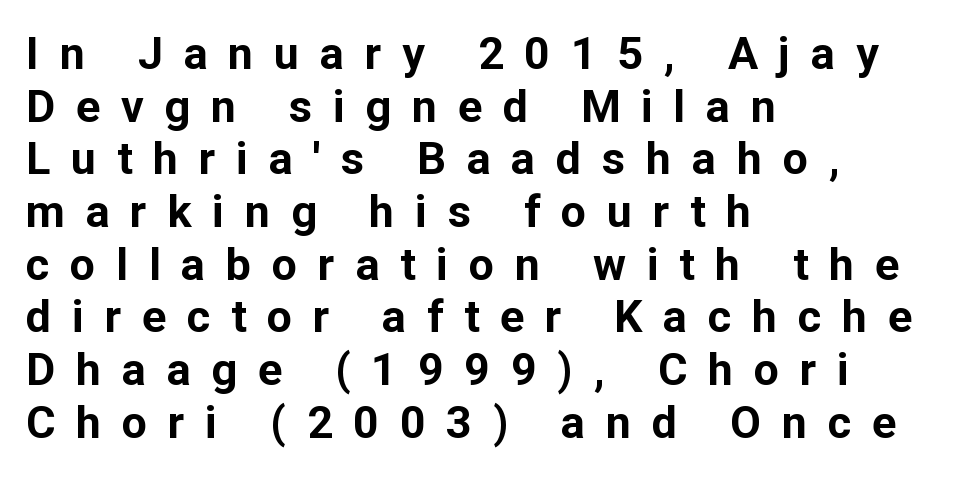
The image shows 45 px bold sans-serif type, upright; set left-aligned, line spacing 1.17x, unusually wide letter spacing (+0.46 em), not underlined; low stroke contrast and a medium x-height.
